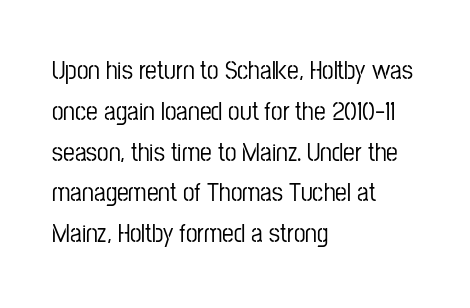
Q: Is the text italic (slanted)? A: No, it is upright.
Q: Is the text underlined? A: No.
Q: How is the paragraph aligned? A: Left-aligned.
Q: Is the spacing between letters normal or unusually wide? A: Normal.
Q: Is the spacing between lines tight, normal or loose? A: Normal.
